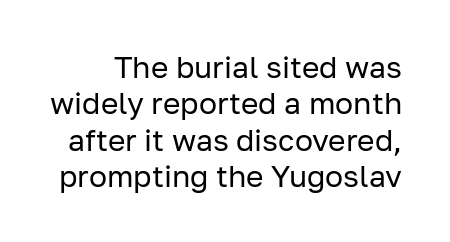
{"serif": "no", "italic": "no", "bold": "no", "weight": "regular", "width": "normal", "stroke_contrast": "low", "x_height": "medium", "monospaced": "no", "underline": "no", "line_spacing_ratio": 1.21, "letter_spacing": "normal", "letter_spacing_em": 0.0, "glyph_px": 30}
